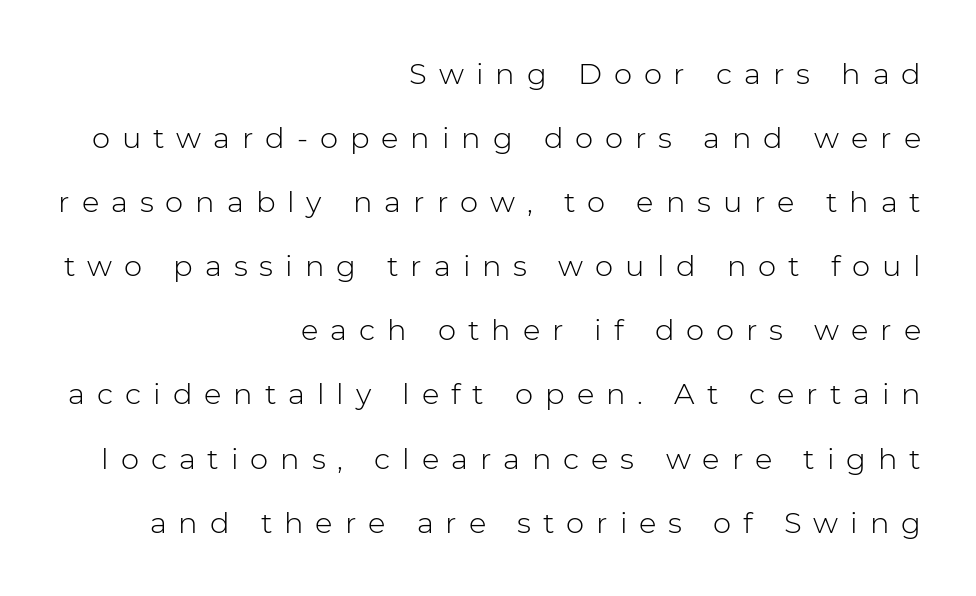
{"serif": "no", "italic": "no", "bold": "no", "weight": "light", "width": "normal", "stroke_contrast": "low", "x_height": "medium", "monospaced": "no", "underline": "no", "align": "right", "line_spacing": "loose", "line_spacing_ratio": 2.21, "letter_spacing": "wide", "letter_spacing_em": 0.41, "glyph_px": 29}
